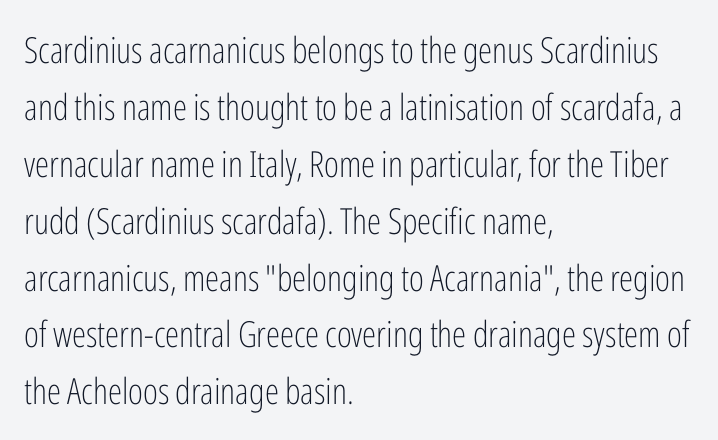
Q: Is the text bold? A: No.
Q: Is the text italic (slanted)? A: No, it is upright.
Q: Is the typeface a serif or a sans-serif typeface? A: Sans-serif.
Q: Is the text underlined? A: No.
Q: How is the paragraph aligned? A: Left-aligned.
Q: Is the spacing between letters normal or unusually wide? A: Normal.
Q: Is the spacing between lines tight, normal or loose? A: Normal.
Q: Width (condensed, normal, or wide)? A: Condensed.
Q: Stroke contrast? A: Low.
Q: x-height? A: Medium.
Q: Monospaced? A: No.
